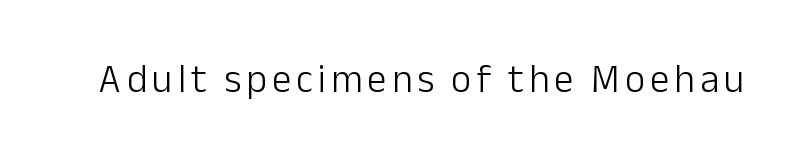
{"serif": "no", "italic": "no", "bold": "no", "weight": "light", "width": "normal", "stroke_contrast": "low", "x_height": "medium", "monospaced": "no", "underline": "no", "glyph_px": 39}
